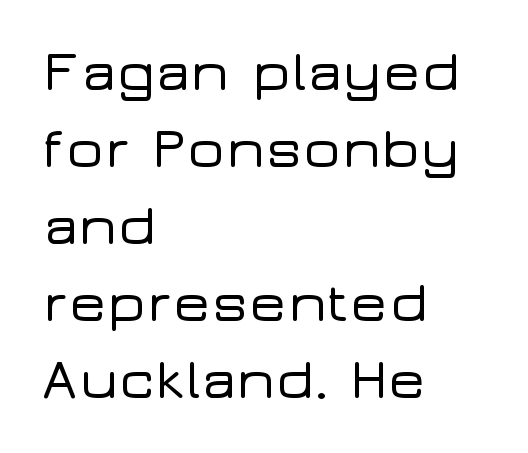
Underline: absent. If you measured baseline to baseline, you'd find a middling distance. If you drew a line through each stem, it would be perfectly vertical. The horizontal fit of the characters is conventional and even. The ragged edge is on the right, which tells us the setting is flush left. Nope, no serifs anywhere on these letters.
